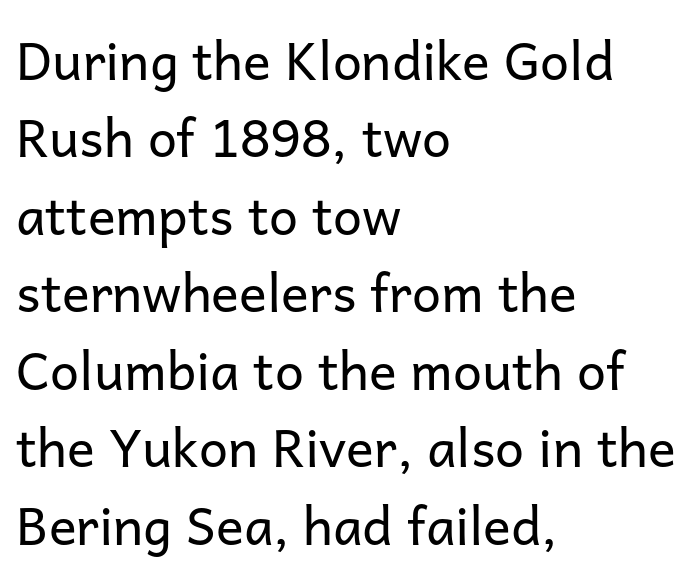
The image shows 52 px regular-weight sans-serif type, upright; set left-aligned, normal line spacing (1.49x), normal letter spacing, not underlined; low stroke contrast and a medium x-height.
